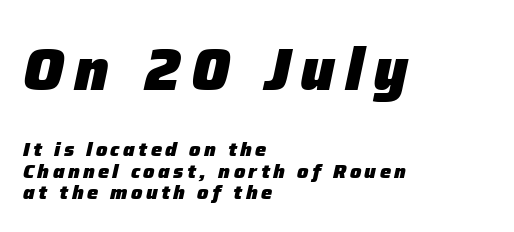
Q: Is the text bold? A: Yes.
Q: Is the text italic (slanted)? A: Yes, it leans right by about 12 degrees.
Q: Is the text underlined? A: No.
Q: How is the paragraph aligned? A: Left-aligned.
Q: Is the spacing between lines tight, normal or loose? A: Tight.
Q: Which block of text is set in a larger size, the first (top) or the second (bottom)? A: The first (top) one.
Q: Width (condensed, normal, or wide)? A: Normal.
Q: Stroke contrast? A: Low.
Q: x-height? A: Medium.
Q: Monospaced? A: No.
